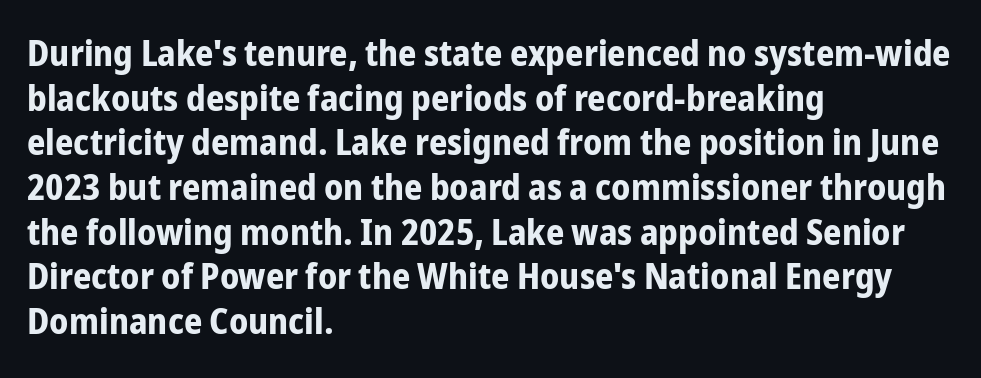
{"serif": "no", "italic": "no", "bold": "yes", "weight": "bold", "width": "condensed", "stroke_contrast": "low", "x_height": "medium", "monospaced": "no", "underline": "no", "align": "left", "line_spacing_ratio": 1.24, "letter_spacing": "normal", "letter_spacing_em": 0.0, "glyph_px": 36}
